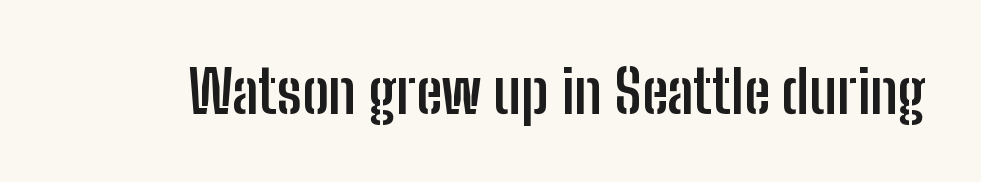
Q: Is the text bold? A: Yes.
Q: Is the text italic (slanted)? A: No, it is upright.
Q: Is the typeface a serif or a sans-serif typeface? A: Sans-serif.
Q: Is the text underlined? A: No.
Q: Is the spacing between letters normal or unusually wide? A: Normal.
Q: Width (condensed, normal, or wide)? A: Condensed.
Q: Stroke contrast? A: Low.
Q: x-height? A: Medium.
Q: Monospaced? A: No.
